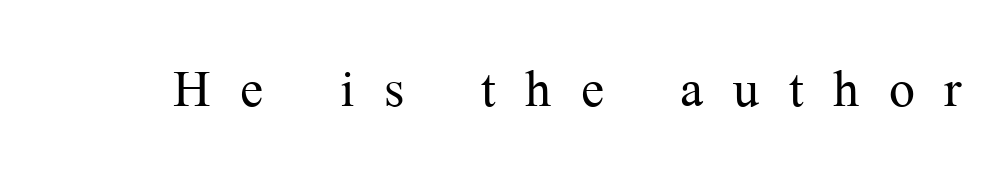
The image shows 69 px light serif type, upright; set unusually wide letter spacing (+0.43 em), not underlined; medium stroke contrast and a medium x-height.
